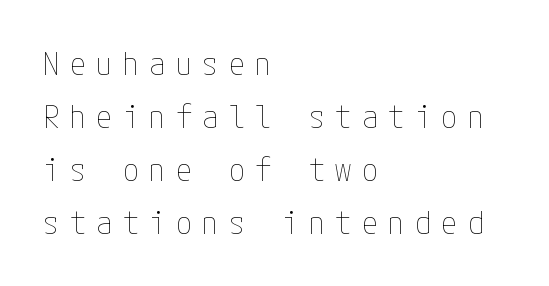
The image shows 32 px thin, condensed type, upright; set left-aligned, normal line spacing (1.66x), unusually wide letter spacing (+0.33 em), not underlined; low stroke contrast and a medium x-height.
